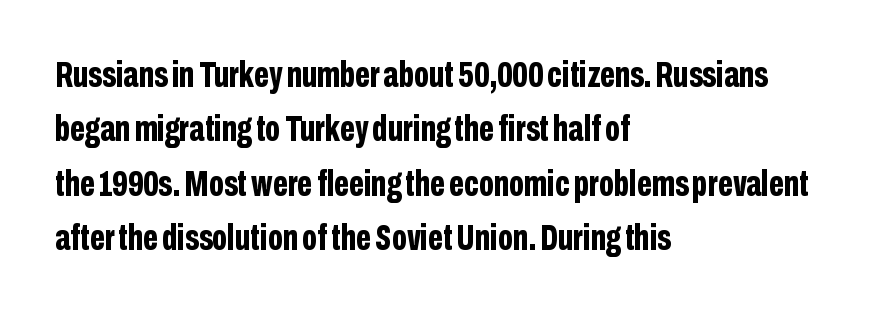
{"serif": "no", "italic": "no", "bold": "yes", "weight": "bold", "width": "condensed", "stroke_contrast": "low", "x_height": "medium", "monospaced": "no", "underline": "no", "align": "left", "line_spacing": "normal", "line_spacing_ratio": 1.51, "letter_spacing": "normal", "letter_spacing_em": 0.0, "glyph_px": 36}
